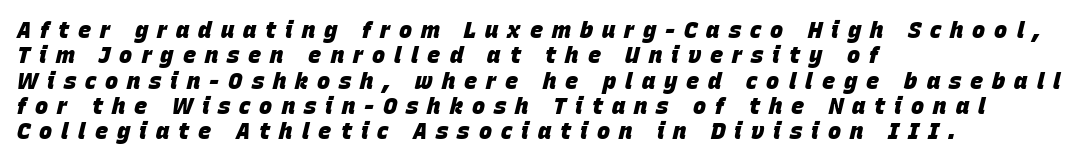
Inter-character spacing is expanded well beyond the font's built-in metrics. The paragraph has a hard left edge and a soft right edge. The rendering uses a small line-height, squeezing the rows. A dark, heavy texture on the line: the type is bold. Plain, unruled lines of type.
